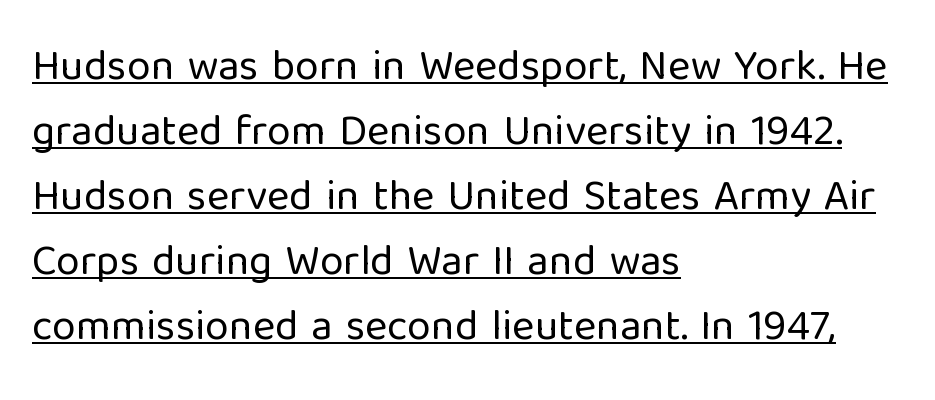
Notice how the passage keeps a crisp vertical edge on the left only. The font's upright variant was chosen for this text. Proportional: the letters do not fall into vertical columns. The lettering is marked with a stroke running underneath it.
